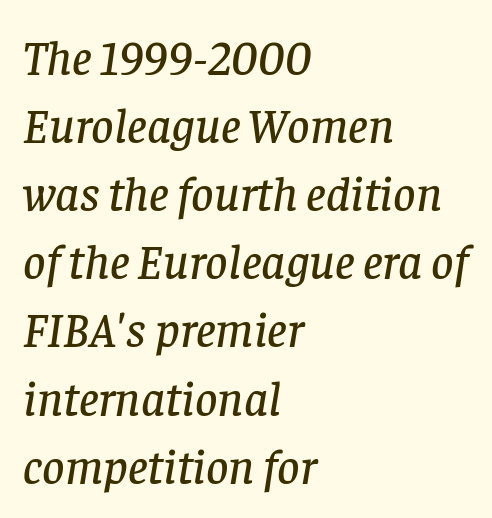
{"serif": "yes", "italic": "yes", "lean": "right", "slant_degrees": 8, "width": "normal", "stroke_contrast": "low", "x_height": "large", "monospaced": "no", "underline": "no", "align": "left", "line_spacing": "normal", "line_spacing_ratio": 1.39, "letter_spacing": "normal", "letter_spacing_em": 0.0, "glyph_px": 49}
